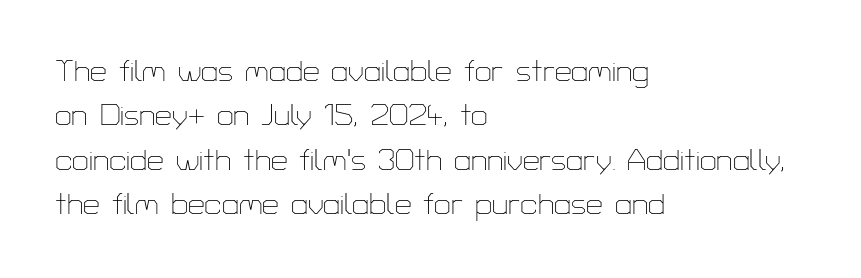
{"serif": "no", "italic": "no", "bold": "no", "weight": "thin", "width": "normal", "stroke_contrast": "low", "x_height": "medium", "monospaced": "no", "underline": "no", "align": "left", "line_spacing": "normal", "line_spacing_ratio": 1.48, "letter_spacing": "normal", "letter_spacing_em": 0.0, "glyph_px": 30}
